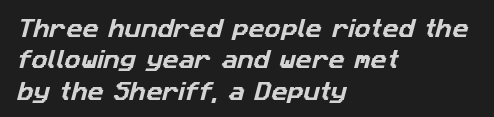
This sample keeps an unexceptional amount of space between lines. The type is set solid horizontally, with unmodified tracking. A clean baseline with only descenders dipping below it. All the whitespace from short lines collects on the right.
